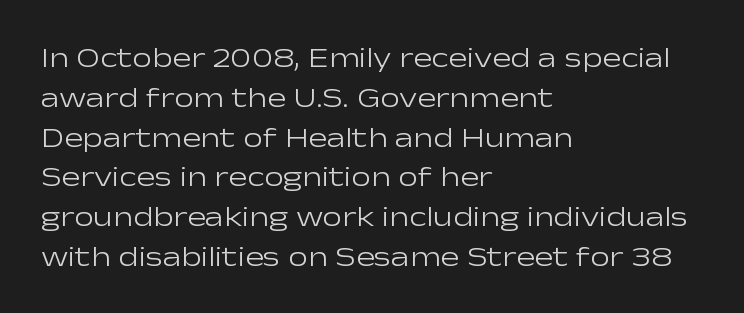
{"serif": "no", "italic": "no", "bold": "no", "weight": "light", "width": "wide", "stroke_contrast": "low", "x_height": "medium", "monospaced": "no", "underline": "no", "align": "left", "line_spacing": "normal", "line_spacing_ratio": 1.42, "letter_spacing": "normal", "letter_spacing_em": 0.0, "glyph_px": 28}
